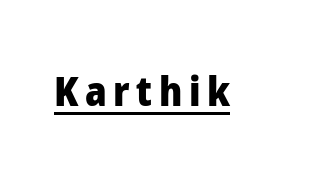
The image shows 41 px heavy sans-serif type, upright; set underlined; low stroke contrast and a medium x-height.
